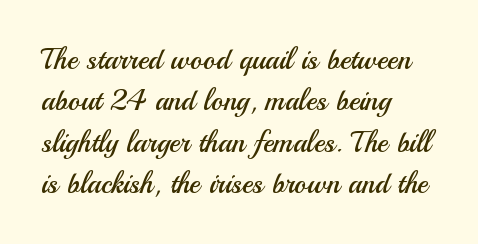
Q: Is the text bold? A: No.
Q: Is the text italic (slanted)? A: Yes.
Q: Is the typeface a serif or a sans-serif typeface? A: Sans-serif.
Q: Is the text underlined? A: No.
Q: How is the paragraph aligned? A: Left-aligned.
Q: Is the spacing between letters normal or unusually wide? A: Normal.
Q: Is the spacing between lines tight, normal or loose? A: Normal.
Q: Width (condensed, normal, or wide)? A: Normal.
Q: Stroke contrast? A: Medium.
Q: x-height? A: Small.
Q: Monospaced? A: No.
